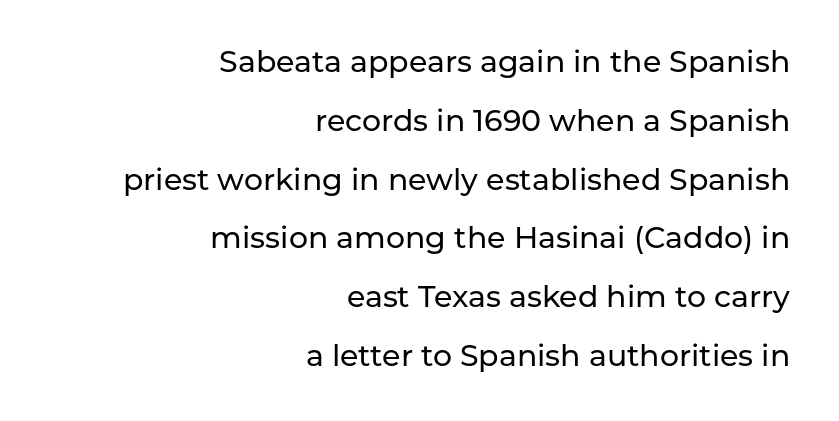
Q: Is the text italic (slanted)? A: No, it is upright.
Q: Is the typeface a serif or a sans-serif typeface? A: Sans-serif.
Q: Is the text underlined? A: No.
Q: How is the paragraph aligned? A: Right-aligned.
Q: Is the spacing between letters normal or unusually wide? A: Normal.
Q: Is the spacing between lines tight, normal or loose? A: Loose.
Q: Width (condensed, normal, or wide)? A: Normal.
Q: Stroke contrast? A: Low.
Q: x-height? A: Medium.
Q: Monospaced? A: No.
